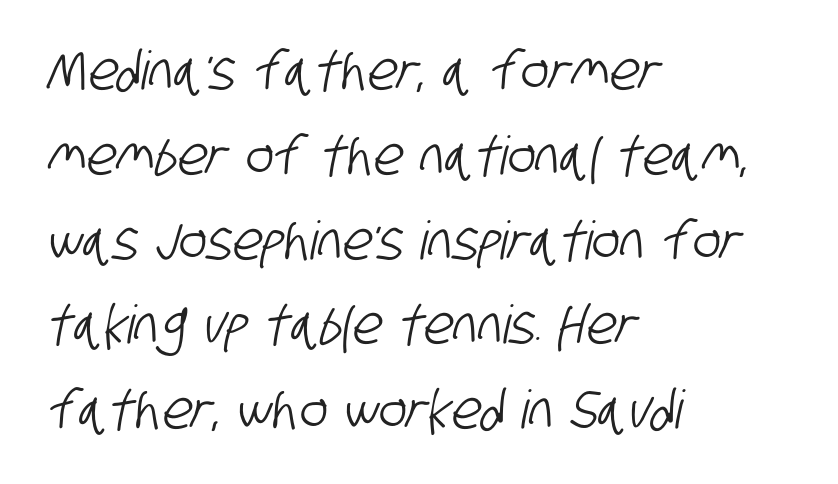
The image shows 53 px condensed sans-serif type; set left-aligned, normal line spacing (1.6x), normal letter spacing, not underlined; low stroke contrast and a large x-height.
